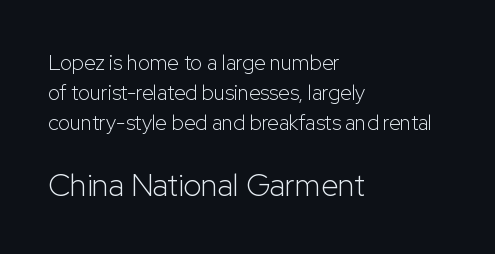
{"serif": "no", "italic": "no", "bold": "no", "weight": "light", "width": "normal", "stroke_contrast": "low", "x_height": "medium", "monospaced": "no", "underline": "no", "align": "left", "line_spacing": "normal", "line_spacing_ratio": 1.44, "letter_spacing": "normal", "letter_spacing_em": 0.0, "larger_block": "second", "size_ratio": 1.48, "glyph_px": 31}
